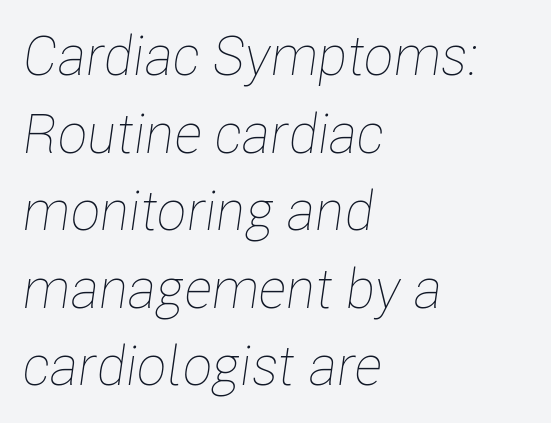
The space beneath each line is pristine and unruled. Rows of type keep a routine distance in the vertical direction. Do the characters align in a grid? No, the font is proportional. These lines stack with their left ends in a neat column.
